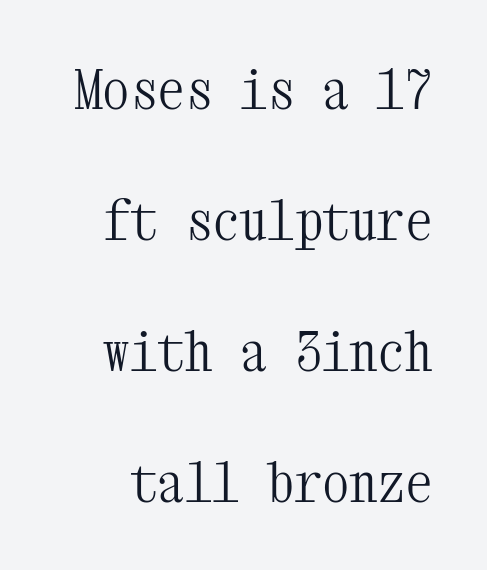
{"serif": "yes", "italic": "no", "bold": "no", "weight": "light", "width": "condensed", "stroke_contrast": "medium", "x_height": "medium", "monospaced": "yes", "underline": "no", "line_spacing": "loose", "line_spacing_ratio": 2.38, "letter_spacing": "normal", "letter_spacing_em": 0.0, "glyph_px": 55}
